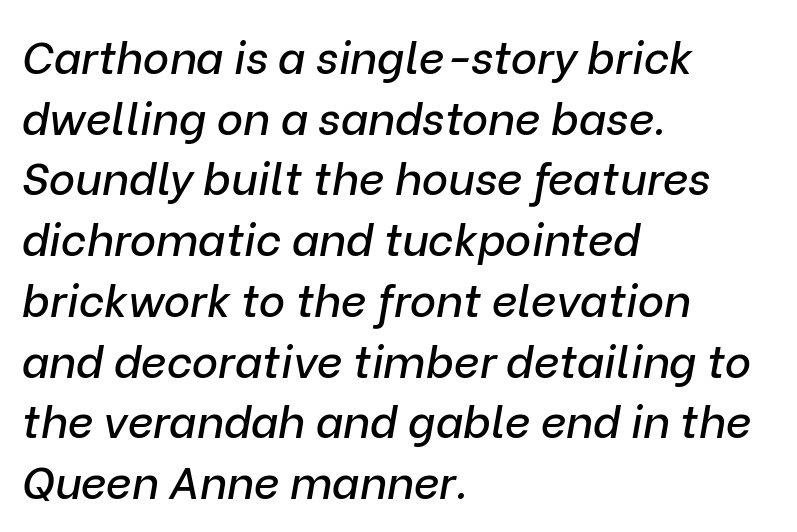
The image shows 45 px text type, italic (leaning right); set left-aligned, normal line spacing (1.35x), normal letter spacing, not underlined; low stroke contrast and a medium x-height.
